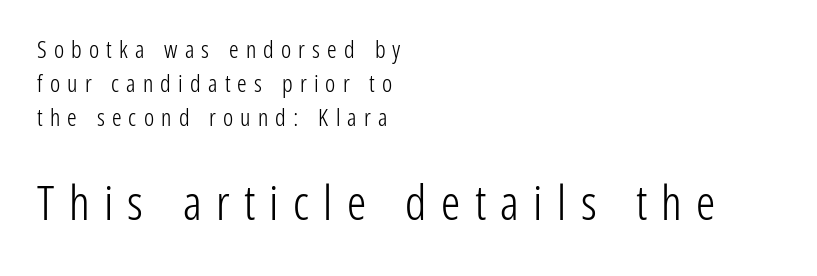
Q: Is the text bold? A: No.
Q: Is the text italic (slanted)? A: No, it is upright.
Q: Is the typeface a serif or a sans-serif typeface? A: Sans-serif.
Q: Is the text underlined? A: No.
Q: How is the paragraph aligned? A: Left-aligned.
Q: Is the spacing between letters normal or unusually wide? A: Unusually wide.
Q: Is the spacing between lines tight, normal or loose? A: Normal.
Q: Which block of text is set in a larger size, the first (top) or the second (bottom)? A: The second (bottom) one.
Q: Width (condensed, normal, or wide)? A: Condensed.
Q: Stroke contrast? A: Low.
Q: x-height? A: Medium.
Q: Monospaced? A: No.
